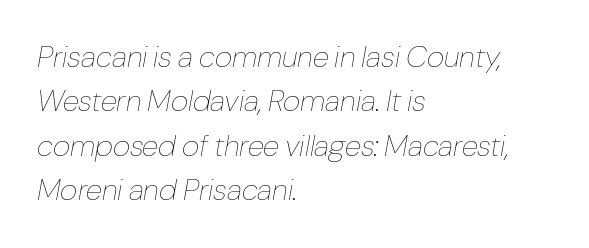
Q: Is the text bold? A: No.
Q: Is the text italic (slanted)? A: Yes, it leans right by about 10 degrees.
Q: Is the text underlined? A: No.
Q: How is the paragraph aligned? A: Left-aligned.
Q: Is the spacing between letters normal or unusually wide? A: Normal.
Q: Is the spacing between lines tight, normal or loose? A: Normal.
Q: Width (condensed, normal, or wide)? A: Normal.
Q: Stroke contrast? A: Low.
Q: x-height? A: Medium.
Q: Monospaced? A: No.
